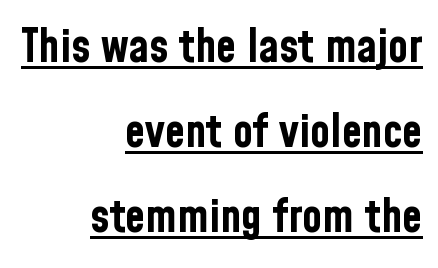
The passage shown is emphatically bold. The glyphs are accompanied by a horizontal stroke just below them. Line ends are locked; line starts wander. Style check: upright.
